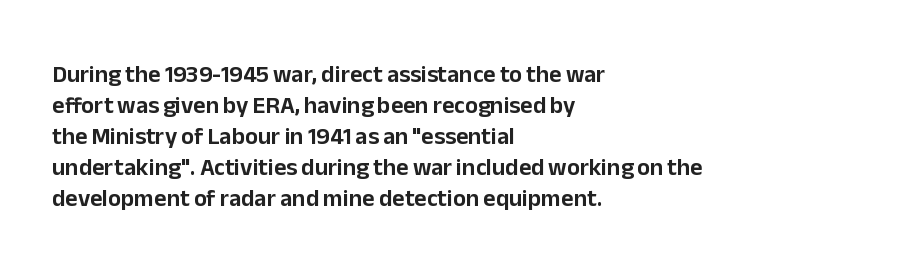
The rag falls on the right side of this text block. How would I describe the line gaps? Plain and ordinary. Ordinary non-slanted type is in use. The gaps between neighbouring characters are ordinary and unremarkable.
